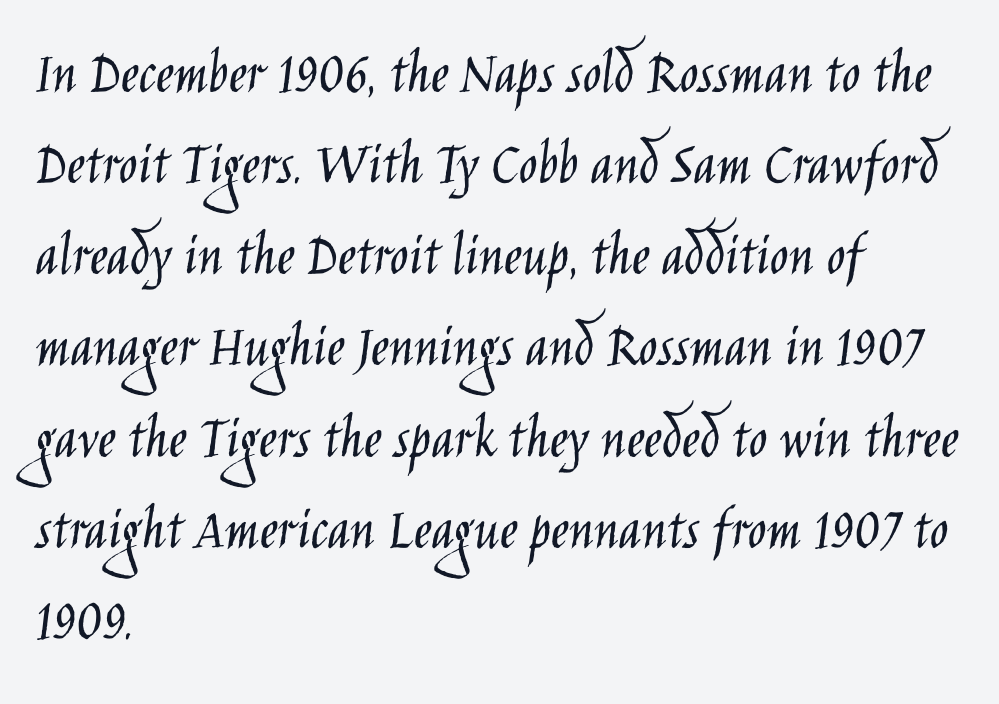
The image shows 62 px light, condensed sans-serif type; set left-aligned, normal line spacing (1.47x), normal letter spacing, not underlined; low stroke contrast and a large x-height.
